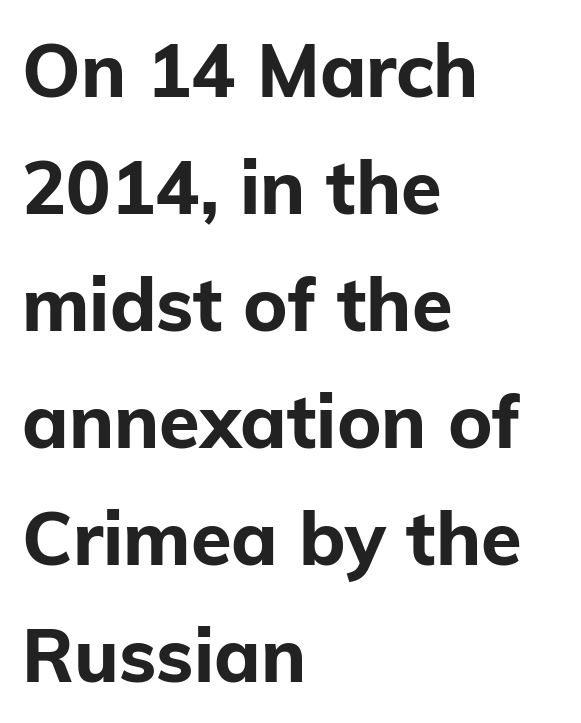
Q: Is the text bold? A: Yes.
Q: Is the text italic (slanted)? A: No, it is upright.
Q: Is the typeface a serif or a sans-serif typeface? A: Sans-serif.
Q: Is the text underlined? A: No.
Q: How is the paragraph aligned? A: Left-aligned.
Q: Is the spacing between letters normal or unusually wide? A: Normal.
Q: Is the spacing between lines tight, normal or loose? A: Normal.
Q: Width (condensed, normal, or wide)? A: Normal.
Q: Stroke contrast? A: Low.
Q: x-height? A: Medium.
Q: Monospaced? A: No.
